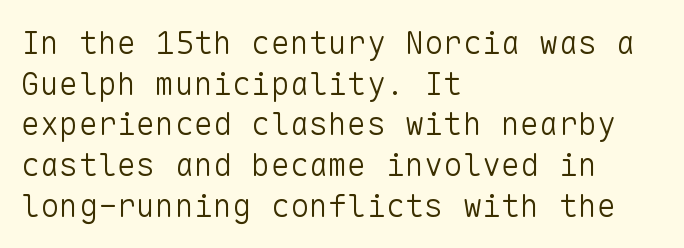
{"serif": "no", "italic": "no", "bold": "no", "weight": "light", "width": "normal", "stroke_contrast": "low", "x_height": "medium", "monospaced": "yes", "underline": "no", "align": "left", "line_spacing": "normal", "line_spacing_ratio": 1.27, "letter_spacing": "normal", "letter_spacing_em": 0.0, "glyph_px": 32}
